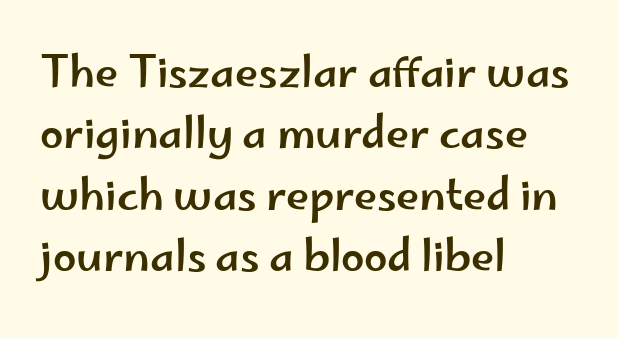
{"serif": "no", "italic": "no", "width": "wide", "stroke_contrast": "low", "x_height": "small", "monospaced": "no", "underline": "no", "align": "left", "line_spacing": "normal", "line_spacing_ratio": 1.46, "letter_spacing": "normal", "letter_spacing_em": 0.0, "glyph_px": 42}
